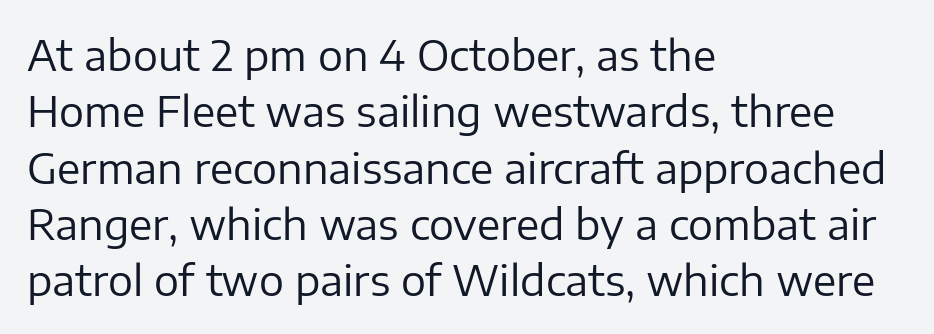
The image shows 42 px regular-weight sans-serif type, upright; set left-aligned, normal line spacing (1.34x), normal letter spacing, not underlined; low stroke contrast and a medium x-height.
